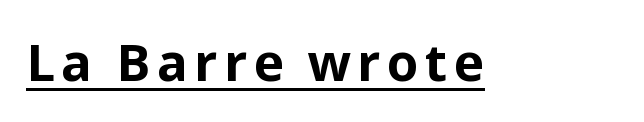
{"serif": "no", "italic": "no", "bold": "yes", "weight": "bold", "width": "normal", "stroke_contrast": "low", "x_height": "medium", "monospaced": "no", "underline": "yes", "glyph_px": 51}
